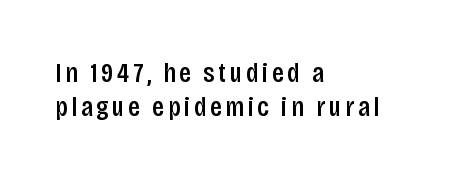
Q: Is the text bold? A: Semi-bold.
Q: Is the text italic (slanted)? A: No, it is upright.
Q: Is the typeface a serif or a sans-serif typeface? A: Sans-serif.
Q: Is the text underlined? A: No.
Q: How is the paragraph aligned? A: Left-aligned.
Q: Width (condensed, normal, or wide)? A: Condensed.
Q: Stroke contrast? A: Low.
Q: x-height? A: Large.
Q: Monospaced? A: No.
